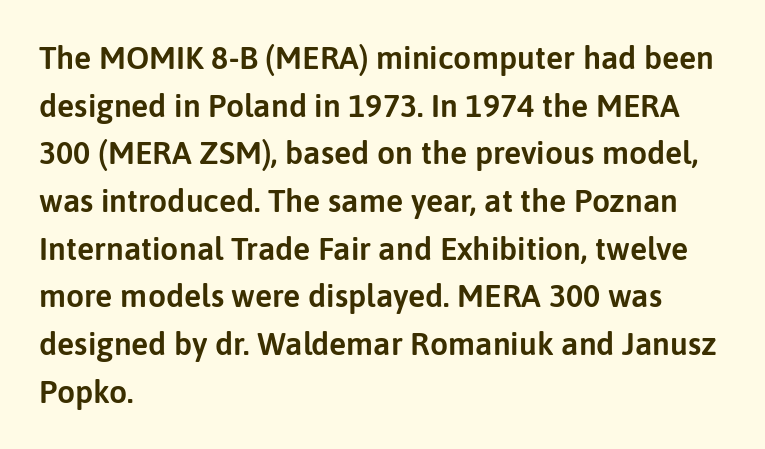
Ascenders rise straight up at ninety degrees. Horizontally, the lines are justified to the leading edge only. Interline gaps are of average width in this sample. Rule under the text: the space is simply empty. Nothing sits at the stroke ends, so this counts as sans-serif.
